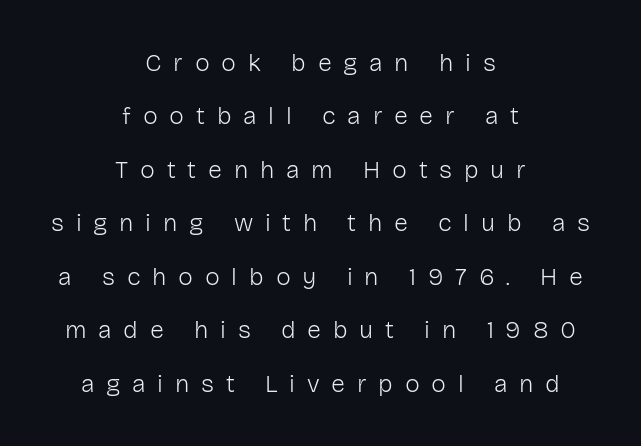
These lines stand farther apart than default settings would place them. Notice how the passage keeps no hard edge, just a central spine. No extra ink here — the face is not bold. The tracking jumps out immediately: characters are airy and widely separated. The specimen reads as upright at a glance.
